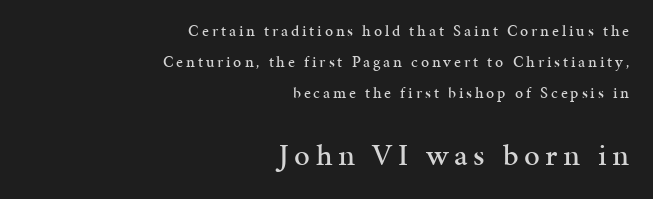
{"serif": "yes", "italic": "no", "width": "normal", "stroke_contrast": "medium", "x_height": "medium", "monospaced": "no", "underline": "no", "align": "right", "line_spacing": "loose", "line_spacing_ratio": 1.95, "larger_block": "second", "size_ratio": 1.94, "glyph_px": 31}
